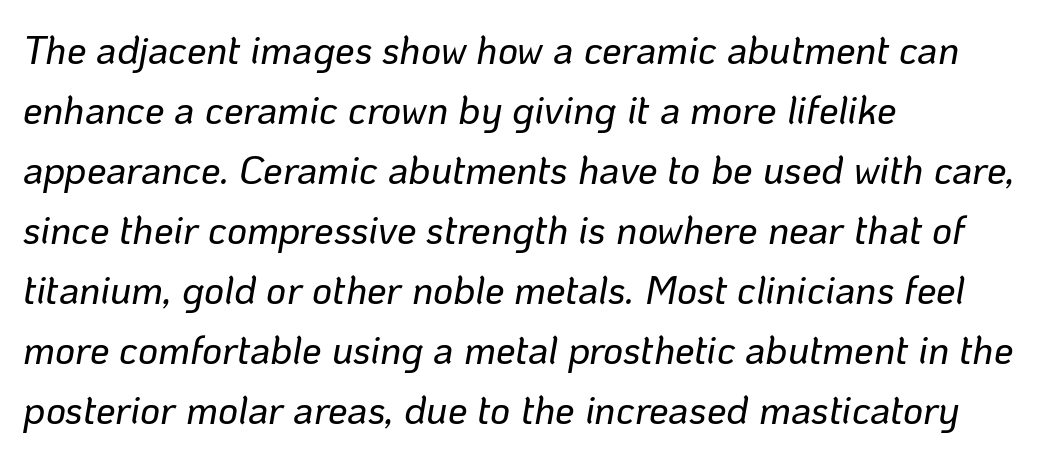
{"italic": "yes", "lean": "right", "slant_degrees": 10, "width": "normal", "stroke_contrast": "low", "x_height": "medium", "monospaced": "no", "underline": "no", "align": "left", "line_spacing": "normal", "line_spacing_ratio": 1.54, "letter_spacing": "normal", "letter_spacing_em": 0.0, "glyph_px": 39}
